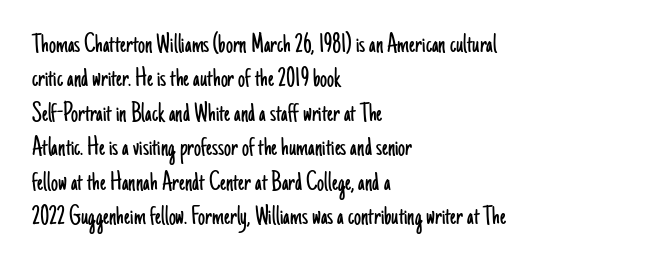
Letters rest on an invisible, unmarked baseline. This sample has the flowing, uneven cadence of proportional lettering. Compared with a centered layout, this one pins lines to the left instead. Look at the tracking — it's just the regular setting, nothing added. The type family on display is of the sans-serif kind.
